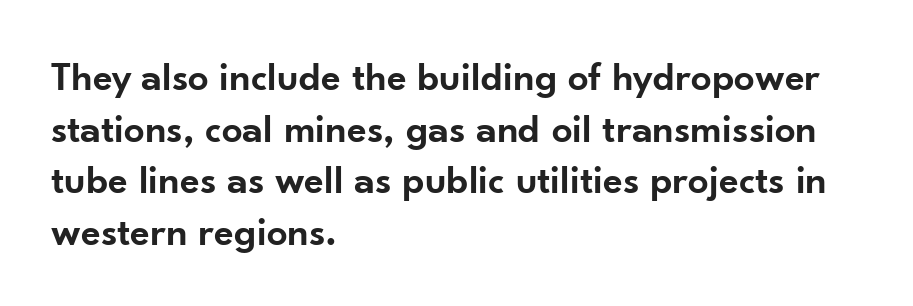
{"serif": "no", "italic": "no", "bold": "semi", "weight": "semibold", "width": "normal", "stroke_contrast": "low", "x_height": "small", "monospaced": "no", "underline": "no", "align": "left", "line_spacing": "normal", "line_spacing_ratio": 1.26, "letter_spacing": "normal", "letter_spacing_em": 0.0, "glyph_px": 41}
